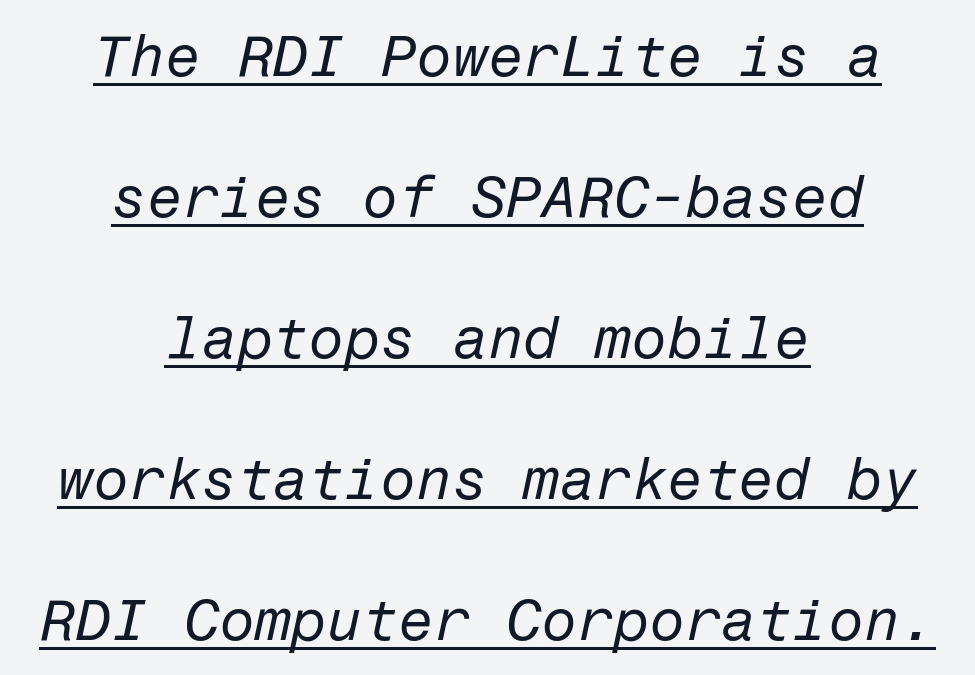
These lines keep a tight, regular rhythm from letter to letter. Layout note: lines centered. Does a line run under the words? Yes, clearly. The text carries the slant typical of an italic or oblique font. Baseline-to-baseline distance is far greater than the letter height.
